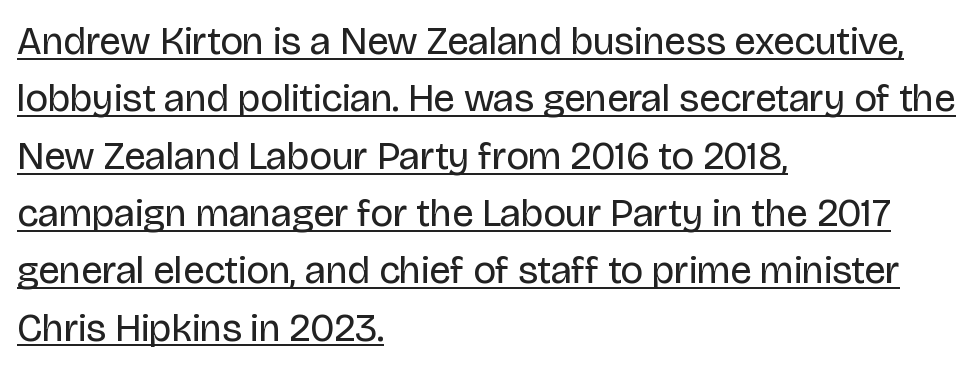
Students, note that the glyphs here touch the page at normal intervals. The lines are quadded left. The font family rendered here belongs to the sans-serif group. The lines sit at an ordinary, default distance from one another. The letters stand straight up with perfectly vertical stems. Each letter keeps its own natural width here, so spacing adapts to shape.
